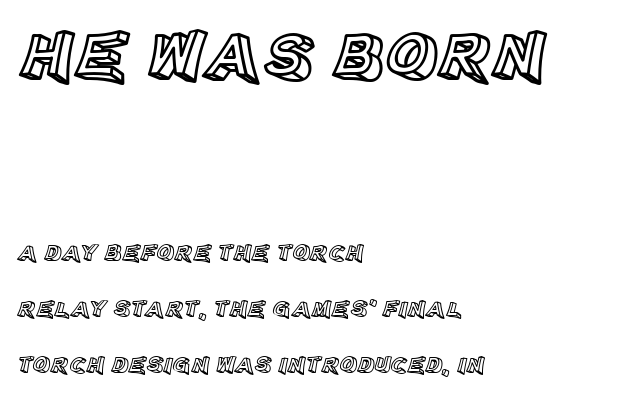
Q: Is the text italic (slanted)? A: Yes.
Q: Is the text underlined? A: No.
Q: How is the paragraph aligned? A: Left-aligned.
Q: Is the spacing between letters normal or unusually wide? A: Normal.
Q: Is the spacing between lines tight, normal or loose? A: Loose.
Q: Which block of text is set in a larger size, the first (top) or the second (bottom)? A: The first (top) one.
Q: Width (condensed, normal, or wide)? A: Normal.
Q: x-height? A: Large.
Q: Monospaced? A: No.
